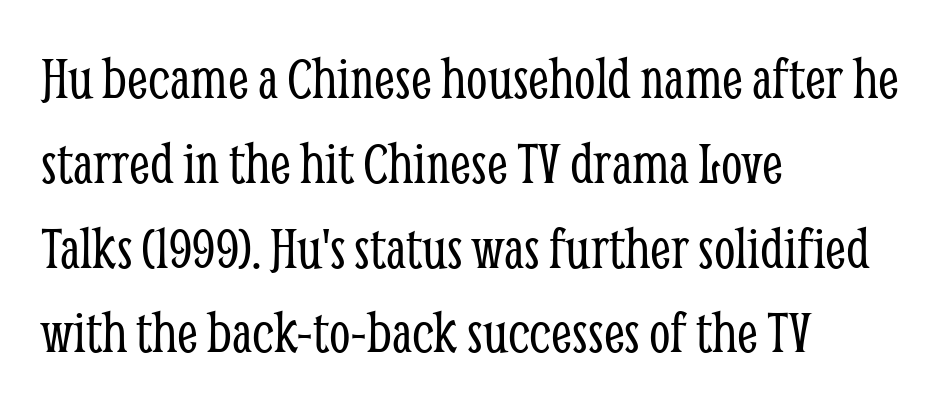
Q: Is the text bold? A: No.
Q: Is the text italic (slanted)? A: No, it is upright.
Q: Is the typeface a serif or a sans-serif typeface? A: Serif.
Q: Is the text underlined? A: No.
Q: How is the paragraph aligned? A: Left-aligned.
Q: Is the spacing between letters normal or unusually wide? A: Normal.
Q: Is the spacing between lines tight, normal or loose? A: Normal.
Q: Width (condensed, normal, or wide)? A: Condensed.
Q: Stroke contrast? A: Low.
Q: x-height? A: Medium.
Q: Monospaced? A: No.
